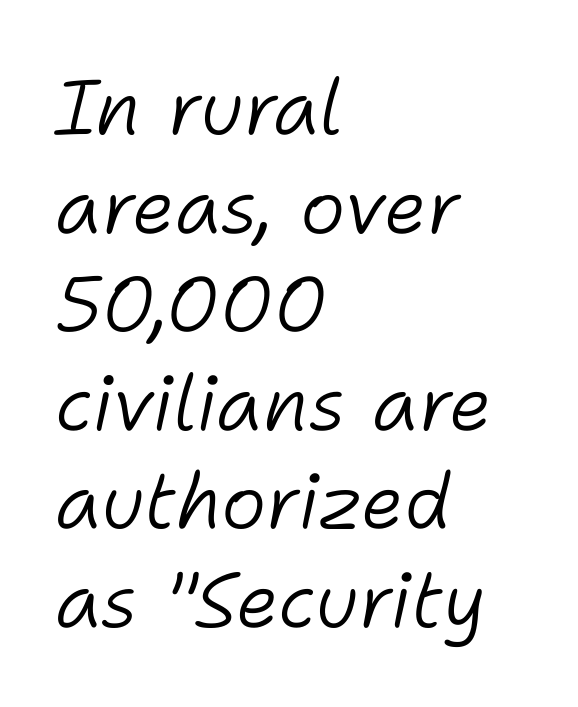
The image shows 77 px light type, italic (leaning right); set left-aligned, normal line spacing (1.28x), normal letter spacing, not underlined; low stroke contrast and a medium x-height.
